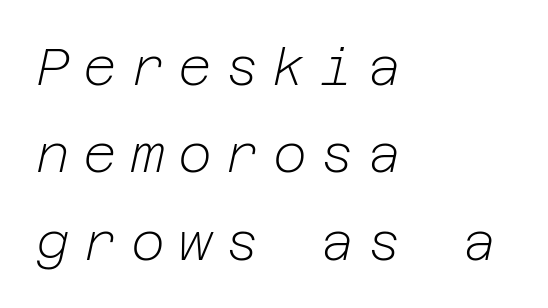
{"italic": "yes", "lean": "right", "slant_degrees": 12, "bold": "no", "weight": "light", "width": "normal", "stroke_contrast": "low", "x_height": "medium", "underline": "no", "align": "left", "line_spacing": "normal", "line_spacing_ratio": 1.68, "letter_spacing": "wide", "letter_spacing_em": 0.26, "glyph_px": 52}
